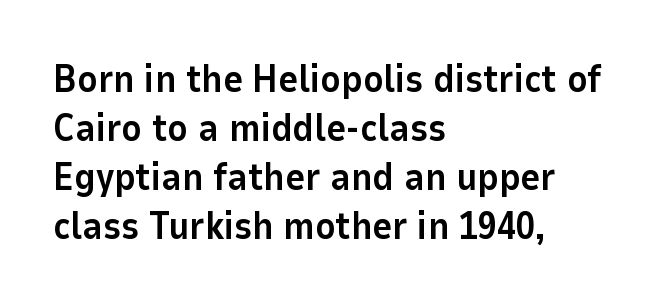
The letters stand upright; this is a roman face. These lines stack with their left ends in a neat column. Reading down the column, the eye jumps a familiar distance to each next line. A typesetter would call this proportional, since set widths differ per character.
